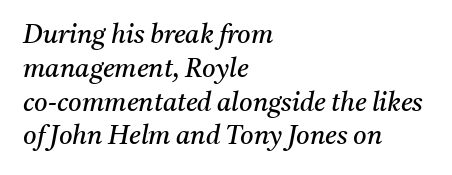
Caption: standard tracking, unaltered. Which margin do the lines hug? The left one — the right edge is uneven. Reading down the column, the eye jumps a familiar distance to each next line. Nothing heavy about these letters — not bold at all. Anything drawn beneath the words? Only blank space. The letters are slanted; this is an italic face.
